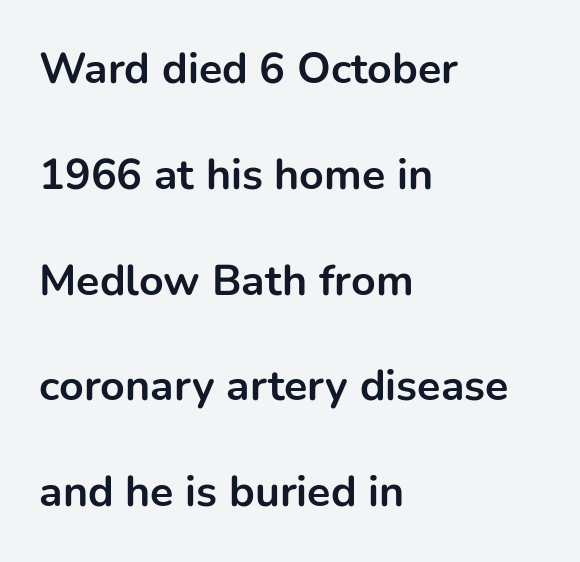
Q: Is the text bold? A: Yes.
Q: Is the text italic (slanted)? A: No, it is upright.
Q: Is the typeface a serif or a sans-serif typeface? A: Sans-serif.
Q: Is the text underlined? A: No.
Q: How is the paragraph aligned? A: Left-aligned.
Q: Is the spacing between letters normal or unusually wide? A: Normal.
Q: Is the spacing between lines tight, normal or loose? A: Loose.
Q: Width (condensed, normal, or wide)? A: Normal.
Q: Stroke contrast? A: Low.
Q: x-height? A: Medium.
Q: Monospaced? A: No.
